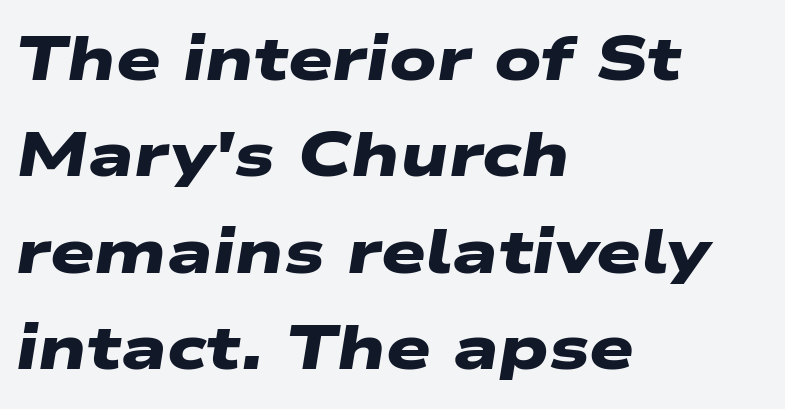
The image shows 63 px heavy, wide sans-serif type; set left-aligned, normal line spacing (1.53x), normal letter spacing, not underlined; low stroke contrast and a medium x-height.
